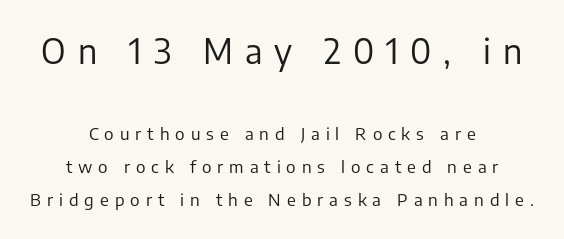
Bigger letters appear in the top chunk; the bottom chunk is reduced. Students, note that the glyphs here are deliberately spaced far apart. Each letter keeps its own natural width here, so spacing adapts to shape. The weight would be labelled regular, book, light, or lighter still. This sample uses a sans-serif face. Ascenders rise straight up at ninety degrees.
